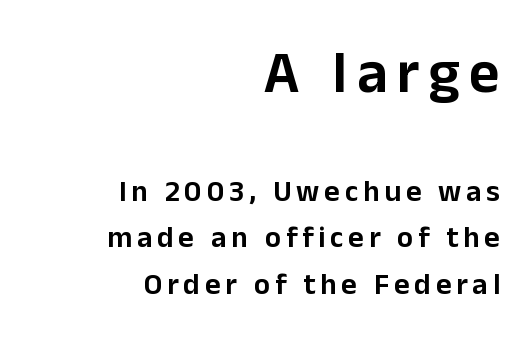
Looks like regular typesetting: each glyph gets only the width it needs. This sample uses a sans-serif face. The type sits square on the baseline with zero lean. The initial chunk of copy outweighs the following chunk in type size. A student would call this right alignment; a typographer would say flush right, rag left. Line spacing here is normal.
